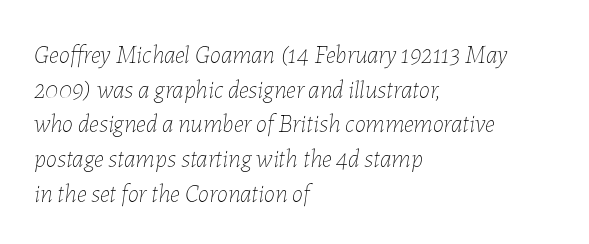
The image shows 25 px text type, italic (leaning right); set left-aligned, normal line spacing (1.39x), normal letter spacing, not underlined.
